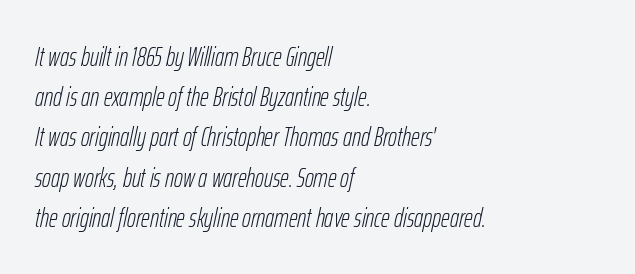
Q: Is the text bold? A: No.
Q: Is the text italic (slanted)? A: Yes, it leans right by about 12 degrees.
Q: Is the text underlined? A: No.
Q: How is the paragraph aligned? A: Left-aligned.
Q: Is the spacing between letters normal or unusually wide? A: Normal.
Q: Is the spacing between lines tight, normal or loose? A: Normal.
